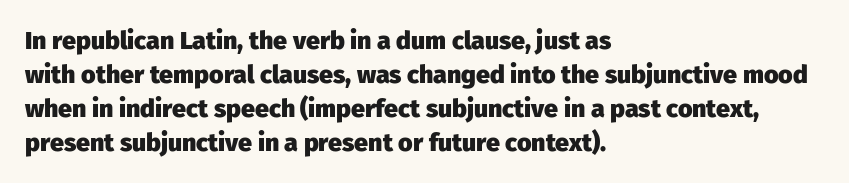
Just letters on the line, the space beneath them empty. No italicization has been applied; the sample stays upright. The rows are spaced the way most documents space them. The glyphs have the mass of a bold cut. Look at the tracking — it's just the regular setting, nothing added. Each line starts at the same left margin while the right side varies.
